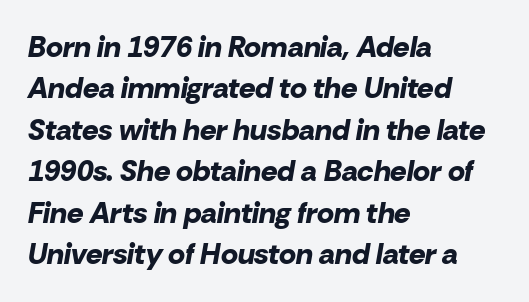
{"italic": "yes", "lean": "right", "slant_degrees": 10, "bold": "yes", "weight": "bold", "width": "normal", "stroke_contrast": "low", "x_height": "medium", "monospaced": "no", "underline": "no", "align": "left", "line_spacing": "normal", "line_spacing_ratio": 1.43, "letter_spacing": "normal", "letter_spacing_em": 0.0, "glyph_px": 29}
